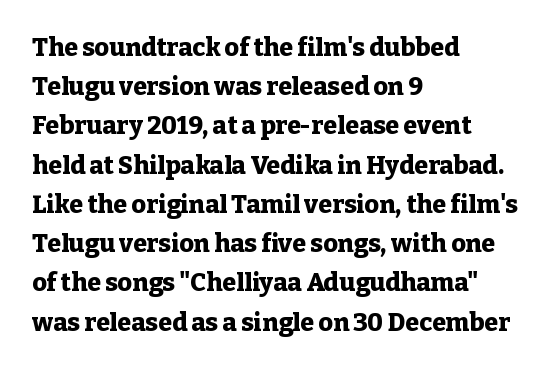
There is no visible air inserted between adjacent glyphs. This sample is left-justified, so line endings fall wherever the words run out. Normally led — the rows are evenly, conventionally spaced. The lettering holds an erect, upright posture throughout.
